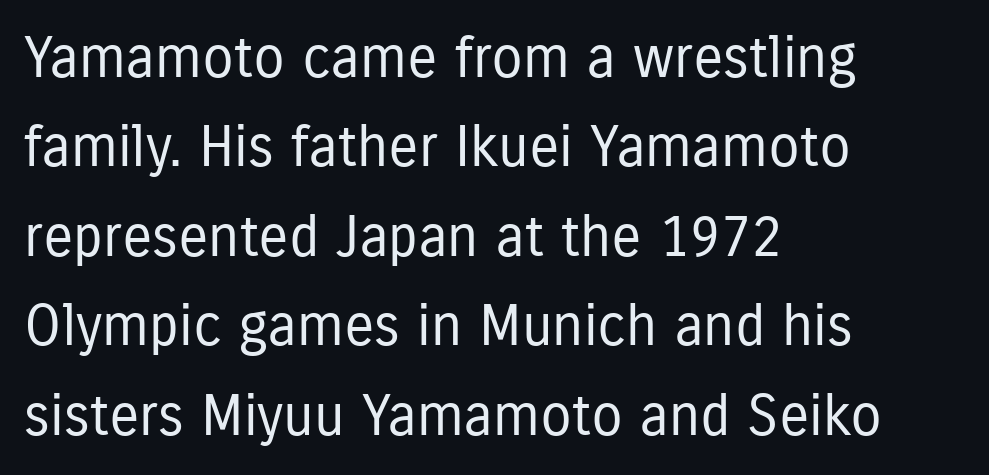
The letters advance in unequal steps, a hallmark of proportional type. Successive baselines arrive at the customary interval. Observe the ordinary spacing: letters are neighbours, not strangers. In CSS terms this would be text-align: left. No feet cap the strokes, marking this as sans-serif type. Descenders hang freely into open space.
